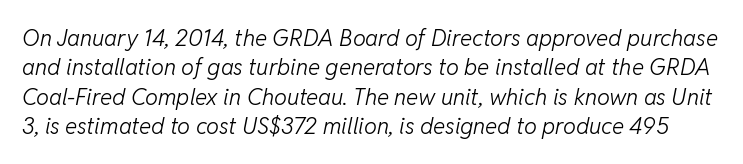
There's an unmistakable incline to the writing here. These glyphs show unthickened strokes, regular width or finer. Compared with typical paragraphs, the rows here are spaced about the same. You could call the tracking neutral — neither tight nor loose.
